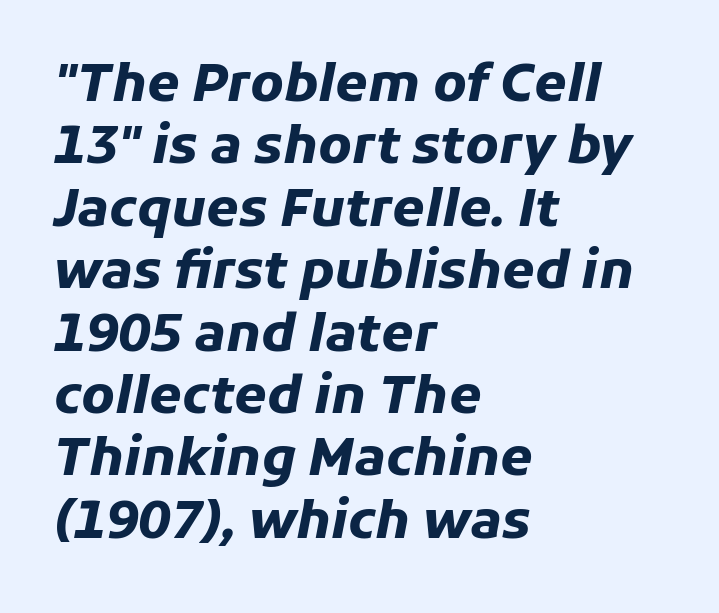
Q: Is the text bold? A: Yes.
Q: Is the text italic (slanted)? A: Yes, it leans right by about 11 degrees.
Q: Is the text underlined? A: No.
Q: How is the paragraph aligned? A: Left-aligned.
Q: Is the spacing between letters normal or unusually wide? A: Normal.
Q: Width (condensed, normal, or wide)? A: Normal.
Q: Stroke contrast? A: Low.
Q: x-height? A: Medium.
Q: Monospaced? A: No.
